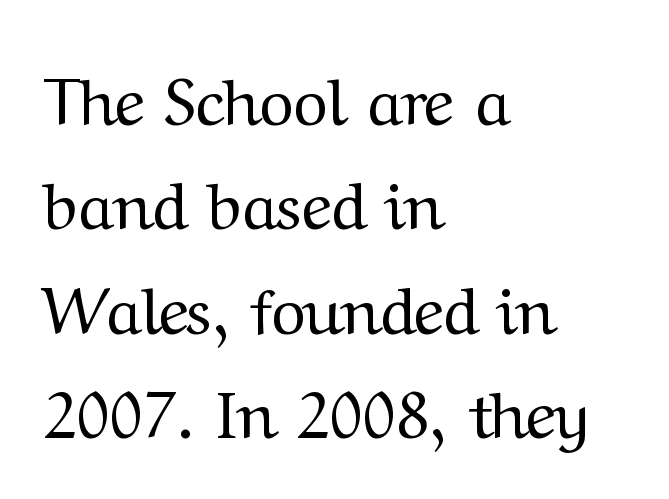
Horizontal bands of white between lines are of average thickness. Standard letterfit; no display-style spreading of the glyphs. One-word summary of the alignment: left. Do the characters align in a grid? No, the font is proportional. Type without underlining.
